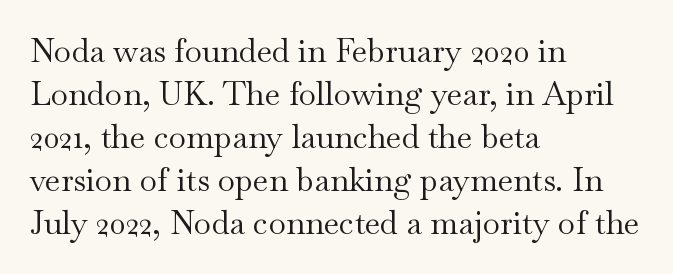
The image shows 32 px regular-weight, wide serif type, upright; set left-aligned, normal line spacing (1.34x), normal letter spacing, not underlined; medium stroke contrast and a small x-height.
